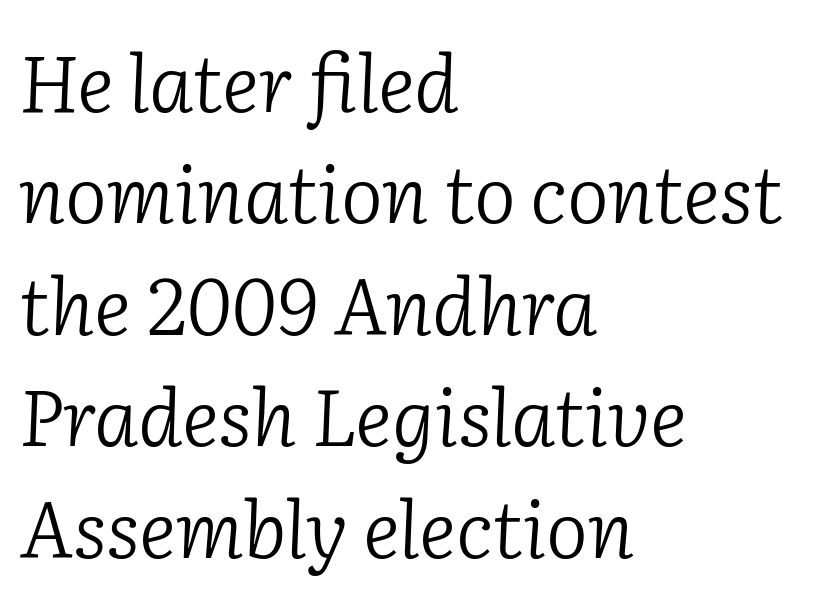
Q: Is the text bold? A: No.
Q: Is the text italic (slanted)? A: Yes, it leans right by about 2 degrees.
Q: Is the typeface a serif or a sans-serif typeface? A: Serif.
Q: Is the text underlined? A: No.
Q: How is the paragraph aligned? A: Left-aligned.
Q: Is the spacing between letters normal or unusually wide? A: Normal.
Q: Is the spacing between lines tight, normal or loose? A: Normal.
Q: Width (condensed, normal, or wide)? A: Normal.
Q: Stroke contrast? A: Low.
Q: x-height? A: Medium.
Q: Monospaced? A: No.
